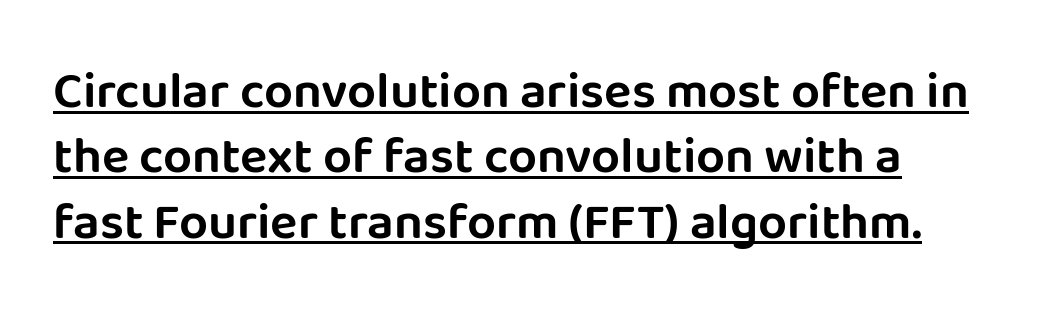
Q: Is the text italic (slanted)? A: No, it is upright.
Q: Is the typeface a serif or a sans-serif typeface? A: Sans-serif.
Q: Is the text underlined? A: Yes.
Q: Is the spacing between letters normal or unusually wide? A: Normal.
Q: Is the spacing between lines tight, normal or loose? A: Normal.
Q: Width (condensed, normal, or wide)? A: Normal.
Q: Stroke contrast? A: Low.
Q: x-height? A: Large.
Q: Monospaced? A: No.
